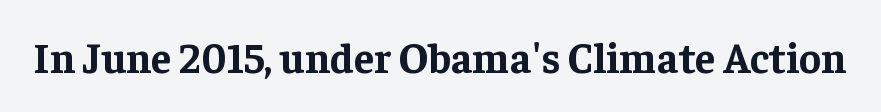
The image shows 42 px bold serif type, upright; set normal letter spacing, not underlined; low stroke contrast and a medium x-height.
